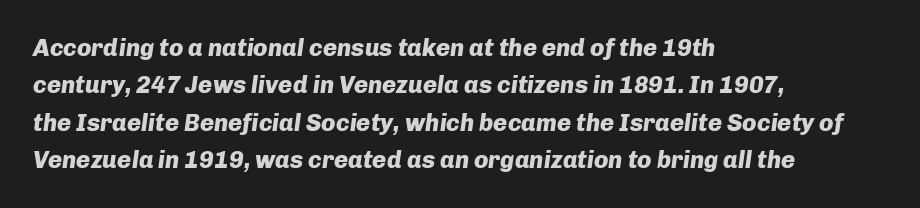
{"italic": "yes", "lean": "right", "slant_degrees": 8, "bold": "yes", "underline": "no", "align": "left", "line_spacing": "normal", "line_spacing_ratio": 1.56, "letter_spacing": "normal", "letter_spacing_em": 0.0, "glyph_px": 24}
